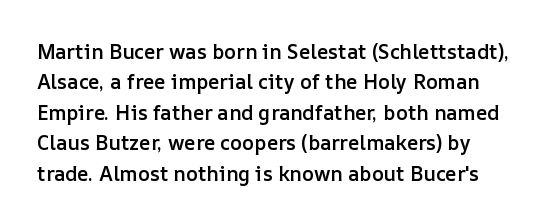
Q: Is the text bold? A: Semi-bold.
Q: Is the text italic (slanted)? A: No, it is upright.
Q: Is the text underlined? A: No.
Q: Is the spacing between letters normal or unusually wide? A: Normal.
Q: Is the spacing between lines tight, normal or loose? A: Normal.
